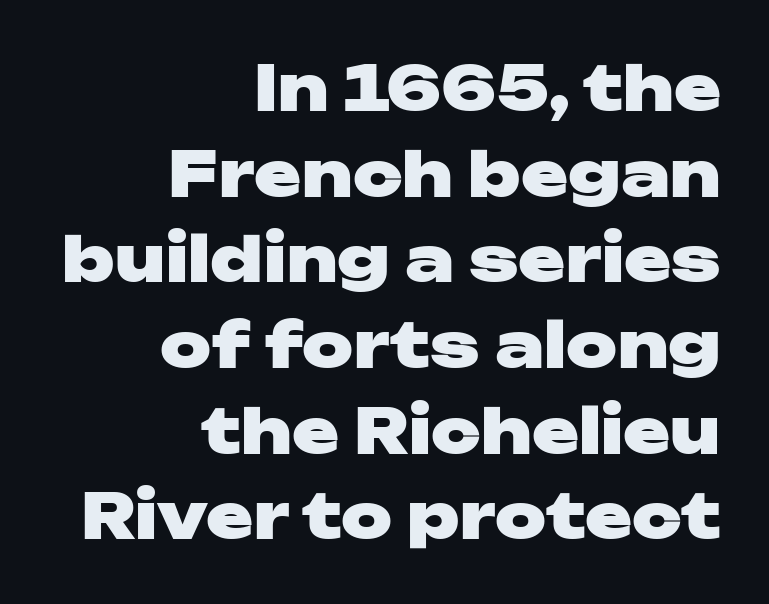
The gap between lines stays unmarked. Does the copy run flush right? Yes — the right margin is perfectly even. The typography opts for an upright posture over an oblique one. Character widths vary here, with narrow letters taking less room than wide ones. On the weight axis this lands at bold, roughly 700.
